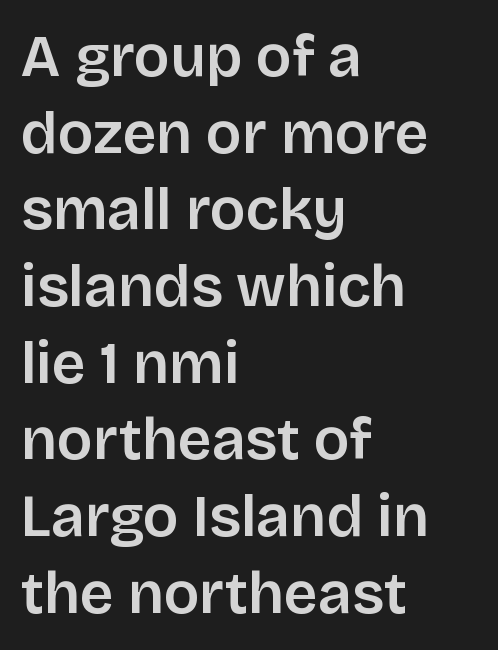
Q: Is the text italic (slanted)? A: No, it is upright.
Q: Is the typeface a serif or a sans-serif typeface? A: Sans-serif.
Q: Is the text underlined? A: No.
Q: How is the paragraph aligned? A: Left-aligned.
Q: Is the spacing between letters normal or unusually wide? A: Normal.
Q: Is the spacing between lines tight, normal or loose? A: Normal.
Q: Width (condensed, normal, or wide)? A: Normal.
Q: Stroke contrast? A: Low.
Q: x-height? A: Large.
Q: Monospaced? A: No.
